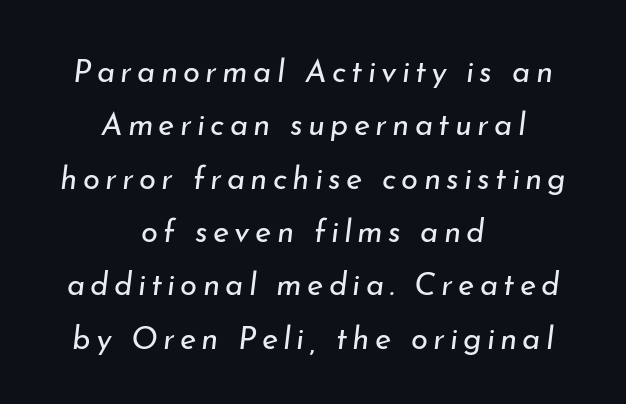
{"italic": "yes", "lean": "right", "slant_degrees": 7, "bold": "no", "weight": "regular", "width": "normal", "stroke_contrast": "low", "x_height": "small", "monospaced": "no", "underline": "no", "align": "center", "line_spacing_ratio": 1.72, "glyph_px": 31}
